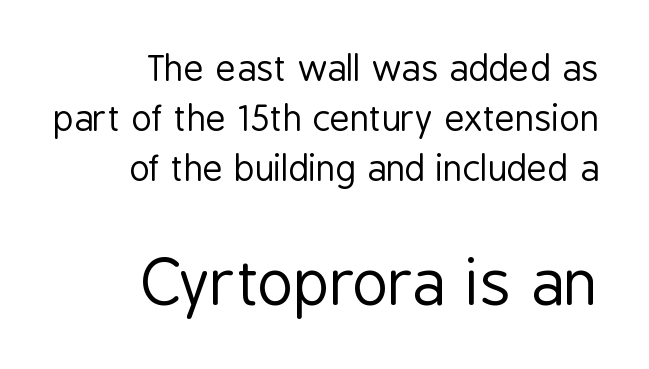
Does the leading feel generous? No, just average. Alignment: flush right. This is sans-serif lettering, the kind often seen on screens and signage. Spacing verdict: proportional, widths tailored to each character. Default kerning and tracking; the words read as compact shapes.
